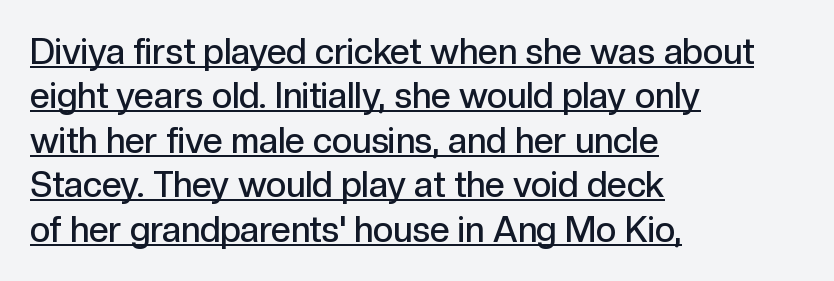
Does extra space separate the letters? No, they use regular spacing. Moderately thickened strokes mark this as semibold type. Leading: standard. Short and long lines alike share a common starting point at left. Underlining? Definitely there. You could not count columns in this text — the font is proportionally spaced.
